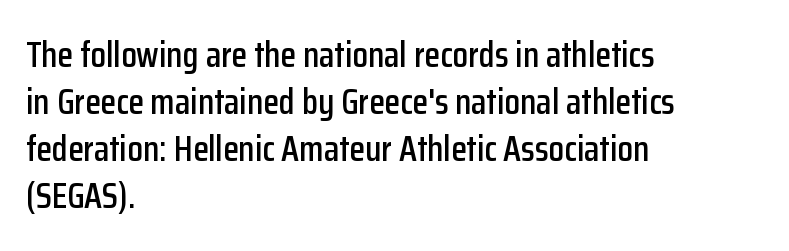
Q: Is the text italic (slanted)? A: No, it is upright.
Q: Is the typeface a serif or a sans-serif typeface? A: Sans-serif.
Q: Is the text underlined? A: No.
Q: How is the paragraph aligned? A: Left-aligned.
Q: Is the spacing between letters normal or unusually wide? A: Normal.
Q: Is the spacing between lines tight, normal or loose? A: Normal.
Q: Width (condensed, normal, or wide)? A: Condensed.
Q: Stroke contrast? A: Low.
Q: x-height? A: Medium.
Q: Monospaced? A: No.
